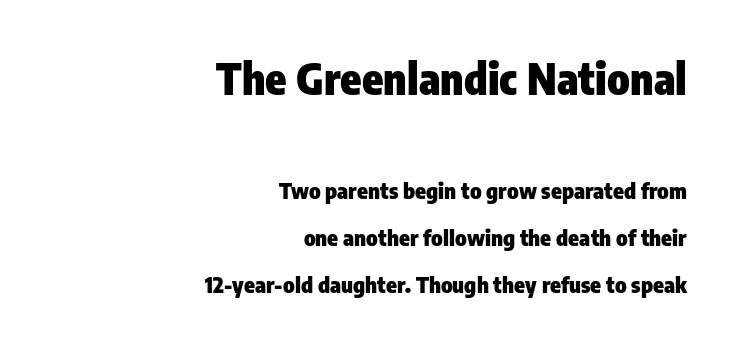
Q: Is the text bold? A: Yes.
Q: Is the text italic (slanted)? A: No, it is upright.
Q: Is the typeface a serif or a sans-serif typeface? A: Sans-serif.
Q: Is the text underlined? A: No.
Q: How is the paragraph aligned? A: Right-aligned.
Q: Is the spacing between letters normal or unusually wide? A: Normal.
Q: Is the spacing between lines tight, normal or loose? A: Loose.
Q: Which block of text is set in a larger size, the first (top) or the second (bottom)? A: The first (top) one.
Q: Width (condensed, normal, or wide)? A: Condensed.
Q: Stroke contrast? A: Low.
Q: x-height? A: Medium.
Q: Monospaced? A: No.
